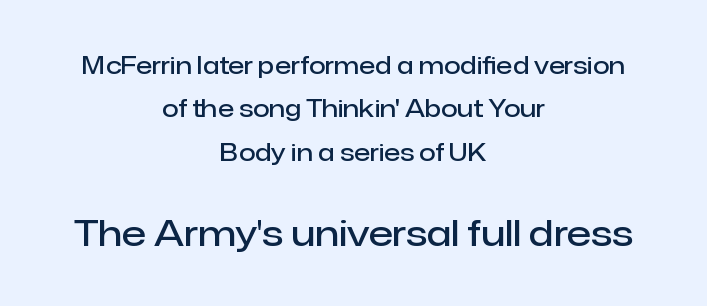
The image shows 36 px semibold sans-serif type, upright; set centered, line spacing 1.81x, normal letter spacing, not underlined; the second (bottom) block is 1.5x larger; low stroke contrast and a medium x-height.
